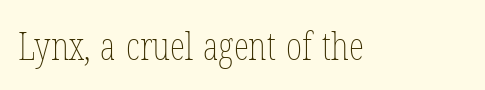
The image shows 39 px thin, condensed type, upright; set normal letter spacing, not underlined; low stroke contrast and a medium x-height.
